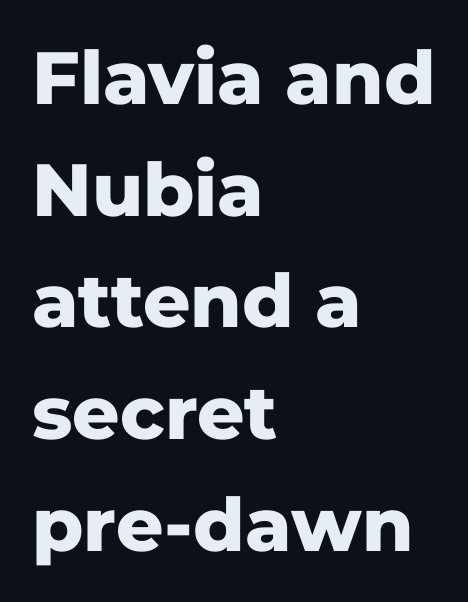
{"serif": "no", "italic": "no", "bold": "yes", "weight": "heavy", "width": "normal", "stroke_contrast": "low", "x_height": "medium", "monospaced": "no", "underline": "no", "align": "left", "line_spacing": "normal", "line_spacing_ratio": 1.51, "letter_spacing": "normal", "letter_spacing_em": 0.0, "glyph_px": 74}
